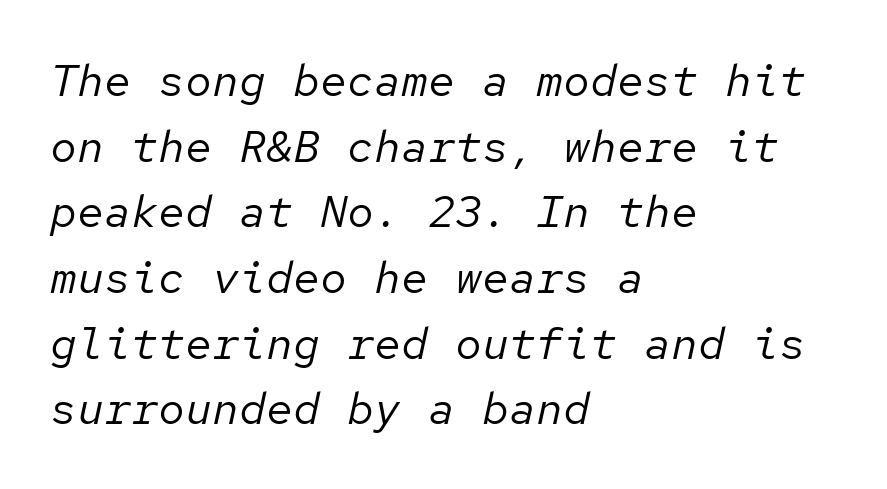
The image shows 45 px regular-weight type, italic (leaning right), monospaced; set left-aligned, normal line spacing (1.46x), normal letter spacing, not underlined; low stroke contrast and a medium x-height.
